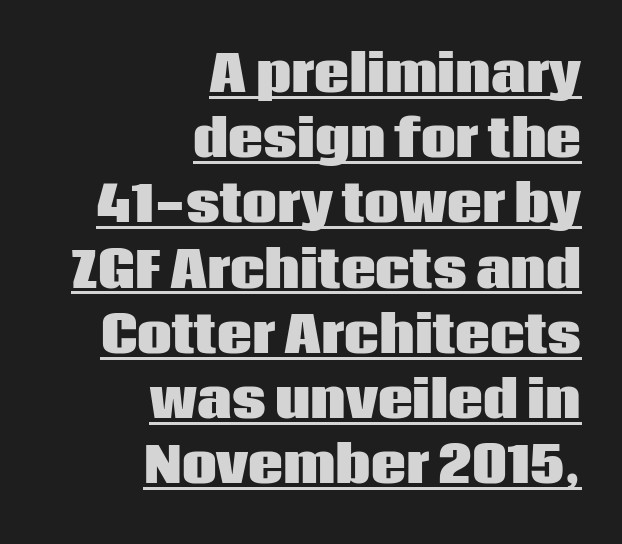
Q: Is the text bold? A: Yes.
Q: Is the text italic (slanted)? A: No, it is upright.
Q: Is the typeface a serif or a sans-serif typeface? A: Sans-serif.
Q: Is the text underlined? A: Yes.
Q: How is the paragraph aligned? A: Right-aligned.
Q: Is the spacing between letters normal or unusually wide? A: Normal.
Q: Is the spacing between lines tight, normal or loose? A: Normal.
Q: Width (condensed, normal, or wide)? A: Normal.
Q: Stroke contrast? A: Low.
Q: x-height? A: Large.
Q: Monospaced? A: No.
